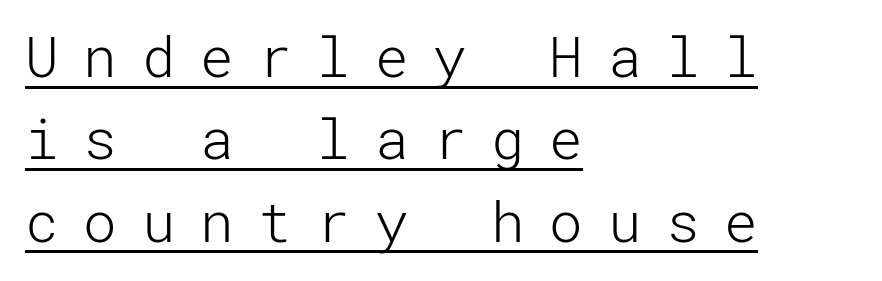
{"serif": "no", "italic": "no", "bold": "no", "weight": "light", "width": "normal", "stroke_contrast": "low", "x_height": "medium", "underline": "yes", "align": "left", "line_spacing": "normal", "line_spacing_ratio": 1.47, "letter_spacing": "wide", "letter_spacing_em": 0.44, "glyph_px": 56}
